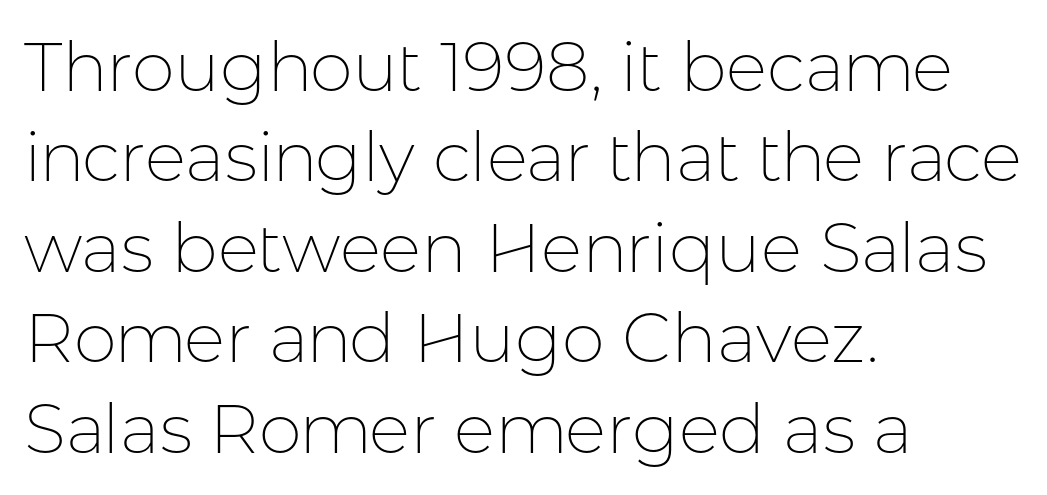
Q: Is the text bold? A: No.
Q: Is the text italic (slanted)? A: No, it is upright.
Q: Is the typeface a serif or a sans-serif typeface? A: Sans-serif.
Q: Is the text underlined? A: No.
Q: How is the paragraph aligned? A: Left-aligned.
Q: Is the spacing between letters normal or unusually wide? A: Normal.
Q: Is the spacing between lines tight, normal or loose? A: Normal.
Q: Width (condensed, normal, or wide)? A: Normal.
Q: Stroke contrast? A: Low.
Q: x-height? A: Medium.
Q: Monospaced? A: No.
